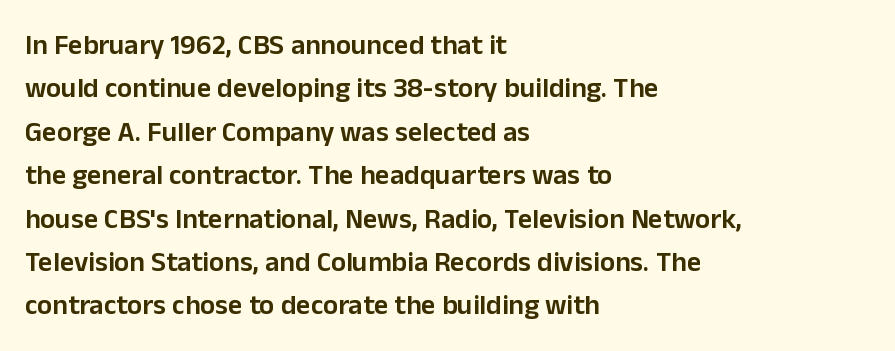
Q: Is the text bold? A: Semi-bold.
Q: Is the text italic (slanted)? A: No, it is upright.
Q: Is the typeface a serif or a sans-serif typeface? A: Sans-serif.
Q: Is the text underlined? A: No.
Q: How is the paragraph aligned? A: Left-aligned.
Q: Is the spacing between letters normal or unusually wide? A: Normal.
Q: Is the spacing between lines tight, normal or loose? A: Normal.
Q: Width (condensed, normal, or wide)? A: Normal.
Q: Stroke contrast? A: Low.
Q: x-height? A: Medium.
Q: Monospaced? A: No.
